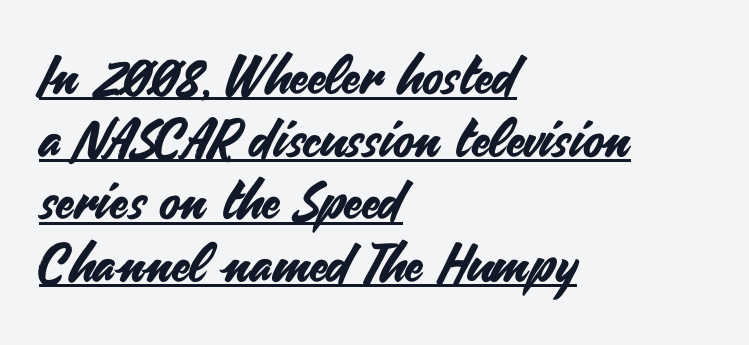
The image shows 53 px sans-serif type; set left-aligned, line spacing 1.18x, normal letter spacing, underlined; medium stroke contrast and a small x-height.
